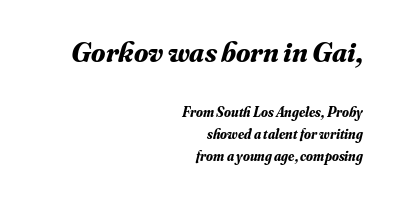
The image shows 29 px bold serif type, italic (leaning right); set right-aligned, normal line spacing (1.6x), normal letter spacing, not underlined; the first (top) block is 2.07x larger; medium stroke contrast and a small x-height.
